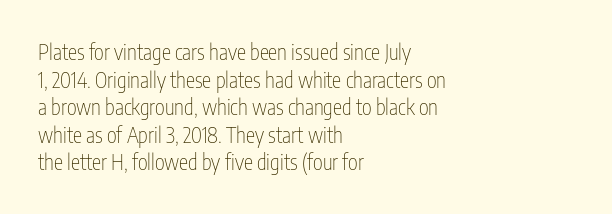
Q: Is the text bold? A: No.
Q: Is the text italic (slanted)? A: No, it is upright.
Q: Is the text underlined? A: No.
Q: How is the paragraph aligned? A: Left-aligned.
Q: Is the spacing between letters normal or unusually wide? A: Normal.
Q: Is the spacing between lines tight, normal or loose? A: Normal.
